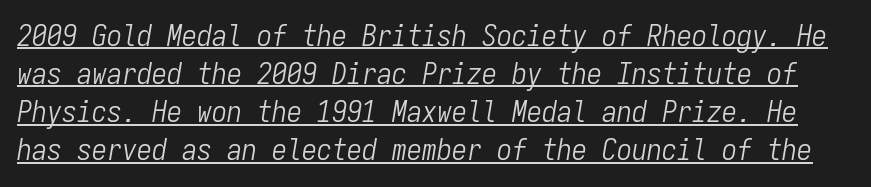
Q: Is the text bold? A: No.
Q: Is the text italic (slanted)? A: Yes, it leans right by about 9 degrees.
Q: Is the text underlined? A: Yes.
Q: Is the spacing between letters normal or unusually wide? A: Normal.
Q: Is the spacing between lines tight, normal or loose? A: Normal.
Q: Width (condensed, normal, or wide)? A: Condensed.
Q: Stroke contrast? A: Low.
Q: x-height? A: Medium.
Q: Monospaced? A: Yes.
